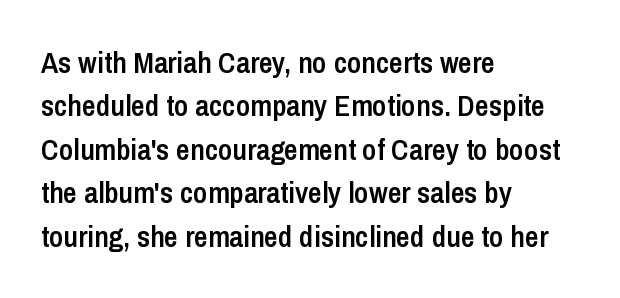
{"serif": "no", "italic": "no", "bold": "semi", "weight": "semibold", "width": "condensed", "stroke_contrast": "low", "x_height": "medium", "monospaced": "no", "underline": "no", "align": "left", "line_spacing": "normal", "line_spacing_ratio": 1.45, "letter_spacing": "normal", "letter_spacing_em": 0.0, "glyph_px": 30}
